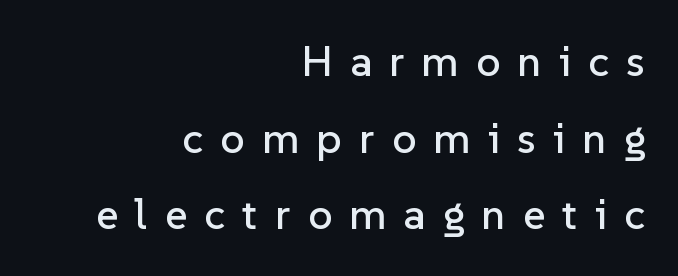
Q: Is the text italic (slanted)? A: No, it is upright.
Q: Is the typeface a serif or a sans-serif typeface? A: Sans-serif.
Q: Is the text underlined? A: No.
Q: How is the paragraph aligned? A: Right-aligned.
Q: Is the spacing between letters normal or unusually wide? A: Unusually wide.
Q: Width (condensed, normal, or wide)? A: Normal.
Q: Stroke contrast? A: Low.
Q: x-height? A: Medium.
Q: Monospaced? A: No.
